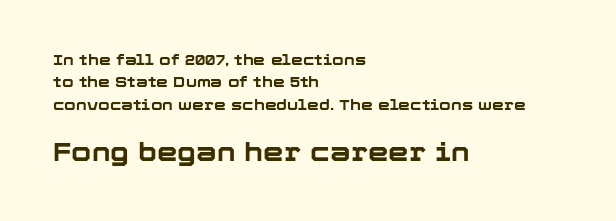
Q: Is the text bold? A: Yes.
Q: Is the text italic (slanted)? A: No, it is upright.
Q: Is the text underlined? A: No.
Q: How is the paragraph aligned? A: Left-aligned.
Q: Is the spacing between letters normal or unusually wide? A: Normal.
Q: Is the spacing between lines tight, normal or loose? A: Normal.
Q: Which block of text is set in a larger size, the first (top) or the second (bottom)? A: The second (bottom) one.
